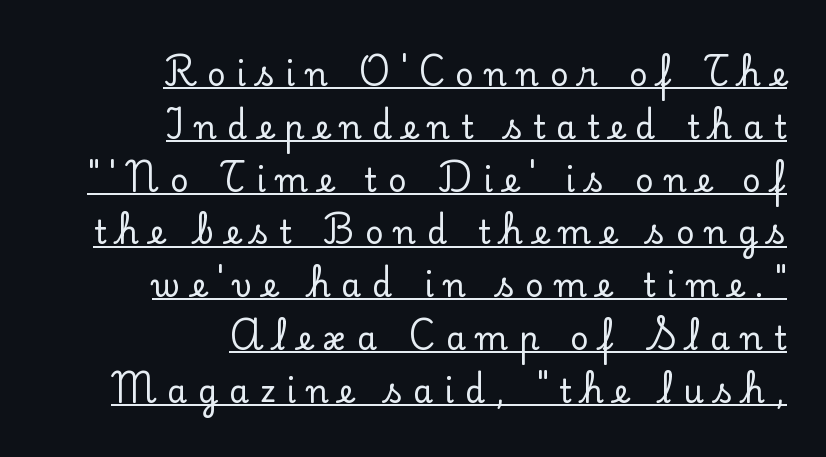
{"serif": "yes", "italic": "no", "width": "normal", "stroke_contrast": "low", "x_height": "small", "monospaced": "no", "underline": "yes", "align": "right", "line_spacing": "normal", "line_spacing_ratio": 1.65, "letter_spacing": "wide", "letter_spacing_em": 0.34, "glyph_px": 32}
